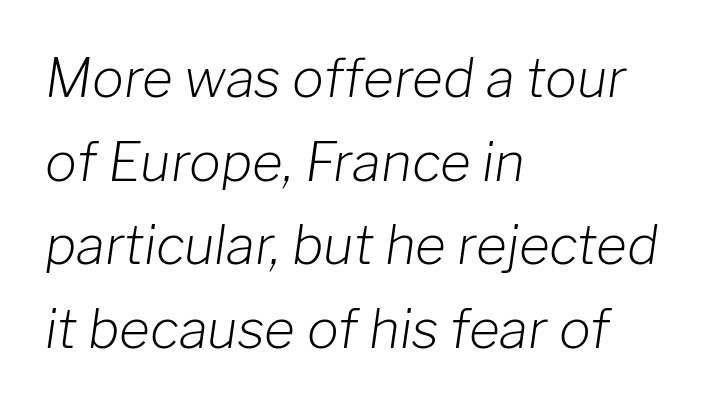
{"italic": "yes", "lean": "right", "slant_degrees": 8, "bold": "no", "weight": "light", "width": "normal", "stroke_contrast": "low", "x_height": "medium", "monospaced": "no", "underline": "no", "align": "left", "line_spacing": "normal", "line_spacing_ratio": 1.58, "letter_spacing": "normal", "letter_spacing_em": 0.0, "glyph_px": 53}
